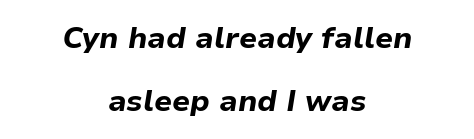
In terms of leading, this rendering errs on the spacious side. It's the slanting kind of type. No extra tracking has been applied to these lines. The letters advance in unequal steps, a hallmark of proportional type. The face used here has the dense, thick strokes of a bold. The rendering positions every line midway between the sides.
